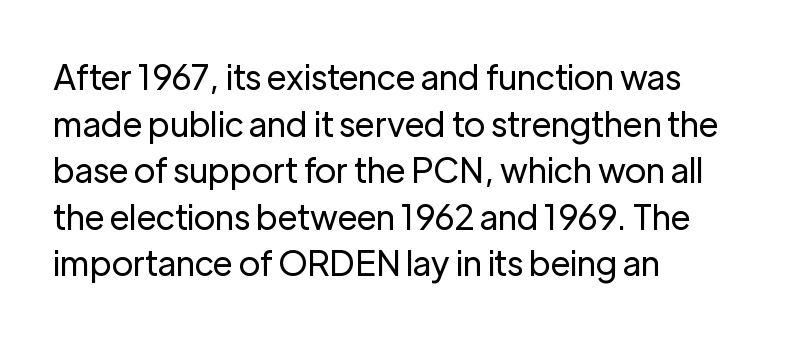
{"serif": "no", "italic": "no", "bold": "no", "weight": "regular", "width": "normal", "stroke_contrast": "low", "x_height": "medium", "monospaced": "no", "underline": "no", "align": "left", "line_spacing": "normal", "line_spacing_ratio": 1.37, "letter_spacing": "normal", "letter_spacing_em": 0.0, "glyph_px": 34}
